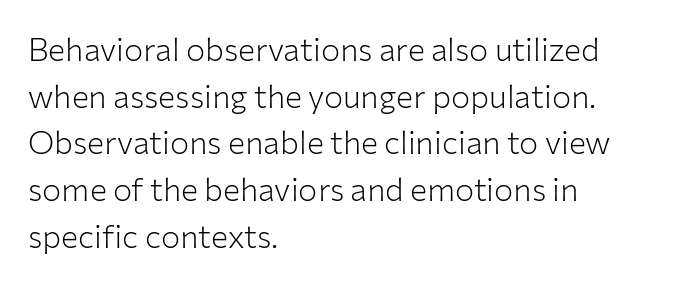
Note the varied advance widths — an 'i' is clearly narrower than an 'm'. One glance says typical: line gaps are just what's usual. The letters look calm and open, with moderate or lighter stems. The gaps between neighbouring characters are ordinary and unremarkable. This is sans-serif lettering, the kind often seen on screens and signage. Line starts are locked; line ends wander.
